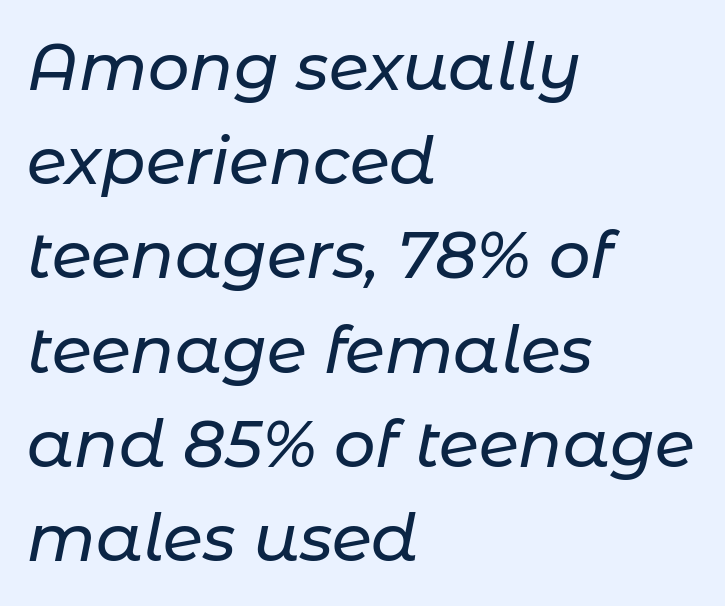
The image shows 65 px text type, italic (leaning right); set left-aligned, normal line spacing (1.45x), normal letter spacing, not underlined; low stroke contrast and a medium x-height.
